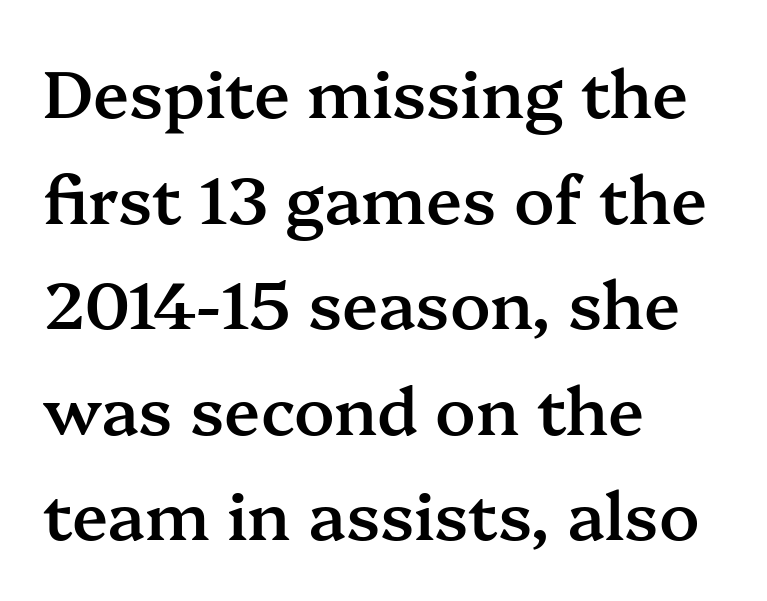
{"serif": "yes", "italic": "no", "bold": "semi", "weight": "semibold", "width": "normal", "stroke_contrast": "medium", "x_height": "medium", "monospaced": "no", "underline": "no", "align": "left", "line_spacing": "normal", "line_spacing_ratio": 1.6, "letter_spacing": "normal", "letter_spacing_em": 0.0, "glyph_px": 66}
